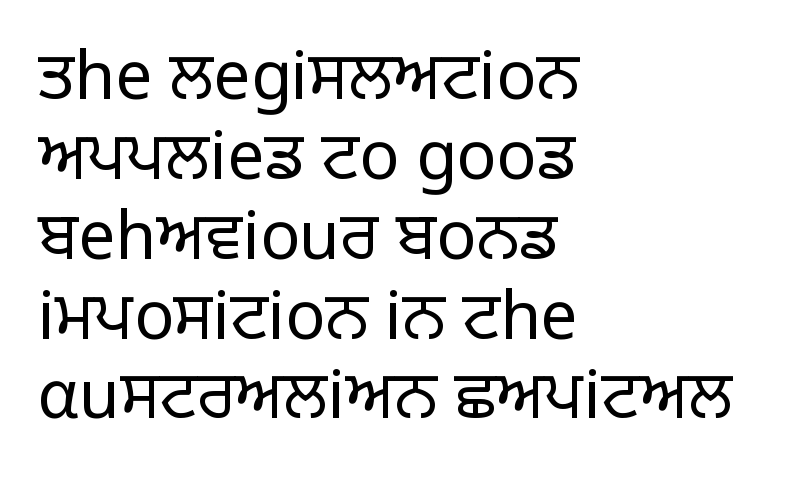
{"serif": "no", "italic": "no", "bold": "no", "weight": "light", "width": "normal", "stroke_contrast": "low", "x_height": "large", "monospaced": "no", "underline": "no", "align": "left", "line_spacing_ratio": 1.21, "letter_spacing": "normal", "letter_spacing_em": 0.0, "glyph_px": 66}
